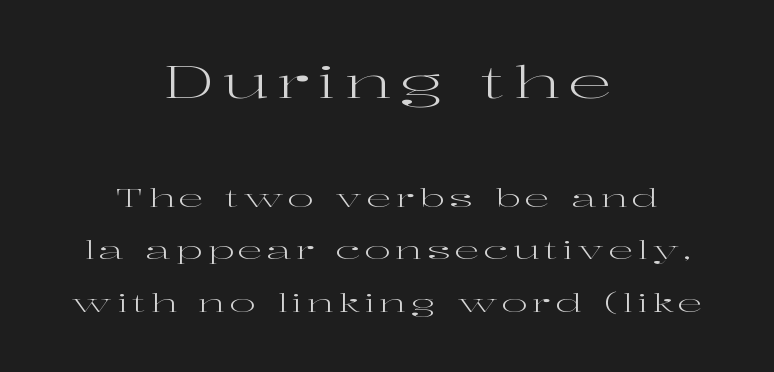
Q: Is the text bold? A: No.
Q: Is the text italic (slanted)? A: No, it is upright.
Q: Is the typeface a serif or a sans-serif typeface? A: Serif.
Q: Is the text underlined? A: No.
Q: How is the paragraph aligned? A: Centered.
Q: Is the spacing between lines tight, normal or loose? A: Loose.
Q: Which block of text is set in a larger size, the first (top) or the second (bottom)? A: The first (top) one.
Q: Width (condensed, normal, or wide)? A: Wide.
Q: Stroke contrast? A: High.
Q: x-height? A: Medium.
Q: Monospaced? A: No.
